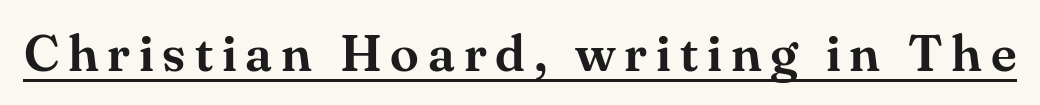
The image shows 52 px serif type, upright; set underlined; medium stroke contrast and a small x-height.
